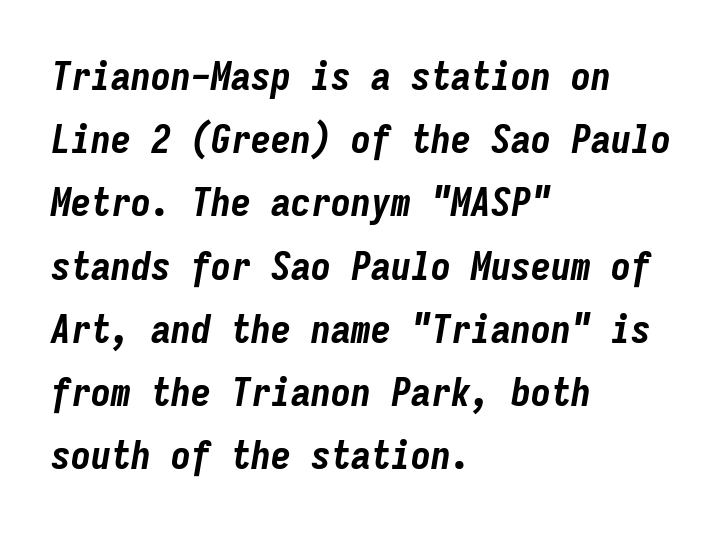
{"italic": "yes", "lean": "right", "slant_degrees": 9, "bold": "yes", "weight": "bold", "width": "condensed", "stroke_contrast": "low", "x_height": "medium", "monospaced": "yes", "underline": "no", "align": "left", "line_spacing": "normal", "line_spacing_ratio": 1.58, "letter_spacing": "normal", "letter_spacing_em": 0.0, "glyph_px": 40}
